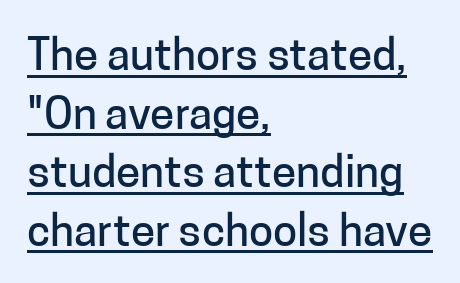
You could not count columns in this text — the font is proportionally spaced. Regarding serifs, this sample does without them. Do the letters lean? They stand straight. In terms of letterspacing, this is plain default setting.
